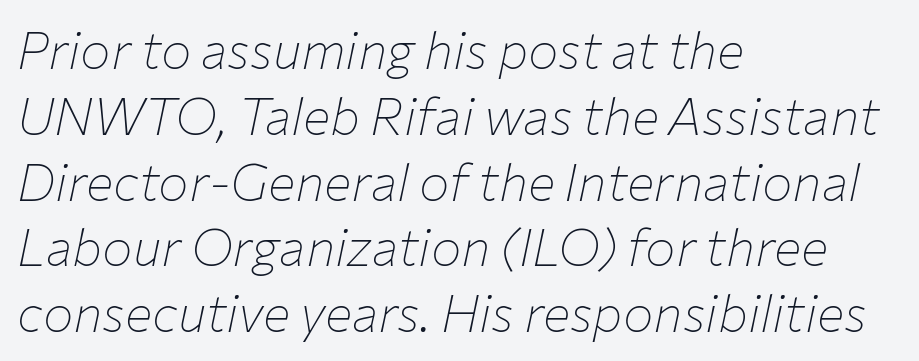
Q: Is the text bold? A: No.
Q: Is the text italic (slanted)? A: Yes, it leans right by about 12 degrees.
Q: Is the text underlined? A: No.
Q: How is the paragraph aligned? A: Left-aligned.
Q: Is the spacing between letters normal or unusually wide? A: Normal.
Q: Is the spacing between lines tight, normal or loose? A: Normal.
Q: Width (condensed, normal, or wide)? A: Normal.
Q: Stroke contrast? A: Low.
Q: x-height? A: Medium.
Q: Monospaced? A: No.
